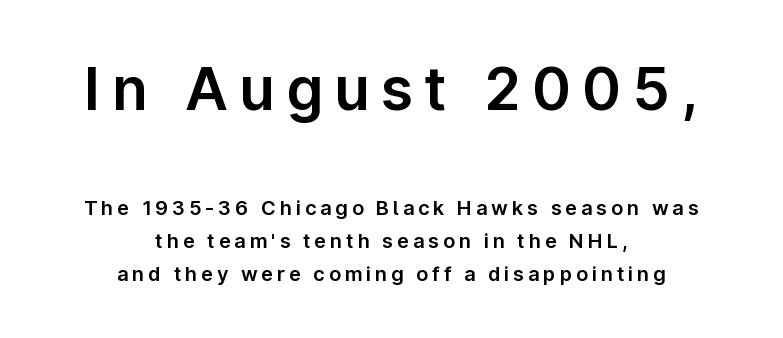
Q: Is the text italic (slanted)? A: No, it is upright.
Q: Is the typeface a serif or a sans-serif typeface? A: Sans-serif.
Q: Is the text underlined? A: No.
Q: How is the paragraph aligned? A: Centered.
Q: Is the spacing between lines tight, normal or loose? A: Normal.
Q: Which block of text is set in a larger size, the first (top) or the second (bottom)? A: The first (top) one.
Q: Width (condensed, normal, or wide)? A: Normal.
Q: Stroke contrast? A: Low.
Q: x-height? A: Medium.
Q: Monospaced? A: No.
